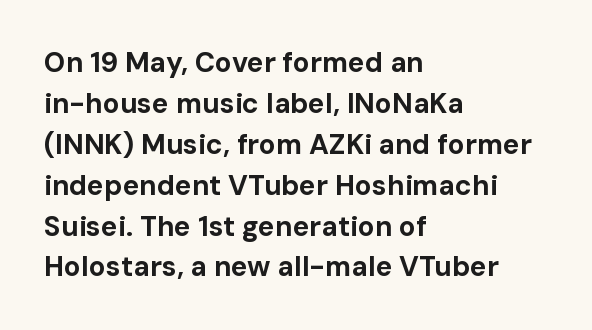
Between one letter and the next there's only the usual sliver of space. Beneath every word, the page is bare. If you drew a line through each stem, it would be perfectly vertical. Heavy-handed strokes throughout: this text is bold. The rendering uses natural spacing where letterforms have individual widths. Vertically, the passage feels balanced, rows spaced as you'd expect.
